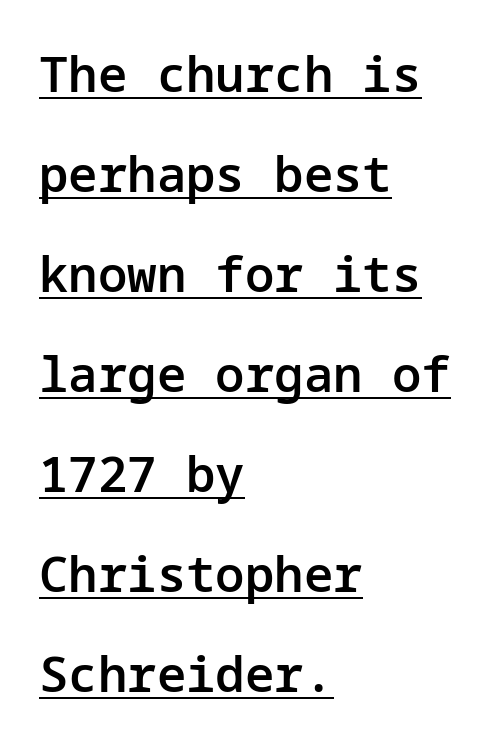
Notice how the stems are strictly vertical — no italics here. Caption: standard tracking, unaltered. The font is running at a semibold setting, under full bold. The rag falls on the right side of this text block.
